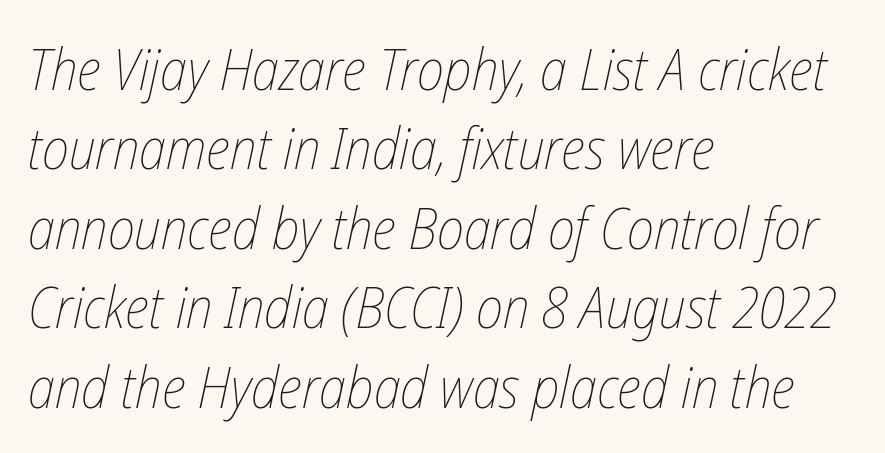
Is this a heavy cut? Hardly; it is regular or lighter. Descender tails drop into unmarked territory. This sample is left-justified, so line endings fall wherever the words run out. The vertical gap from one line to the next is medium. No extra tracking has been applied to these lines.
